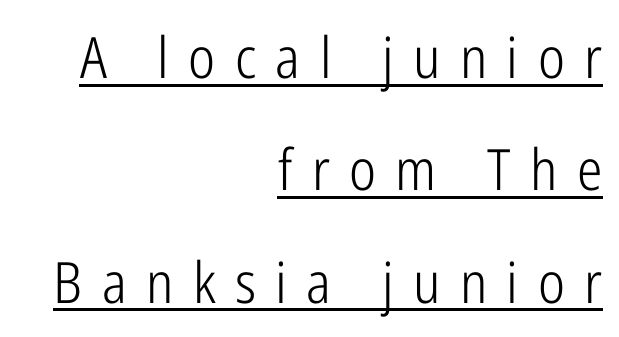
Q: Is the text bold? A: No.
Q: Is the text italic (slanted)? A: No, it is upright.
Q: Is the typeface a serif or a sans-serif typeface? A: Sans-serif.
Q: Is the text underlined? A: Yes.
Q: How is the paragraph aligned? A: Right-aligned.
Q: Is the spacing between letters normal or unusually wide? A: Unusually wide.
Q: Is the spacing between lines tight, normal or loose? A: Loose.
Q: Width (condensed, normal, or wide)? A: Condensed.
Q: Stroke contrast? A: Low.
Q: x-height? A: Medium.
Q: Monospaced? A: No.
